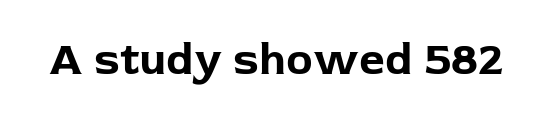
The image shows 45 px bold sans-serif type, upright; set normal letter spacing, not underlined; low stroke contrast and a medium x-height.
